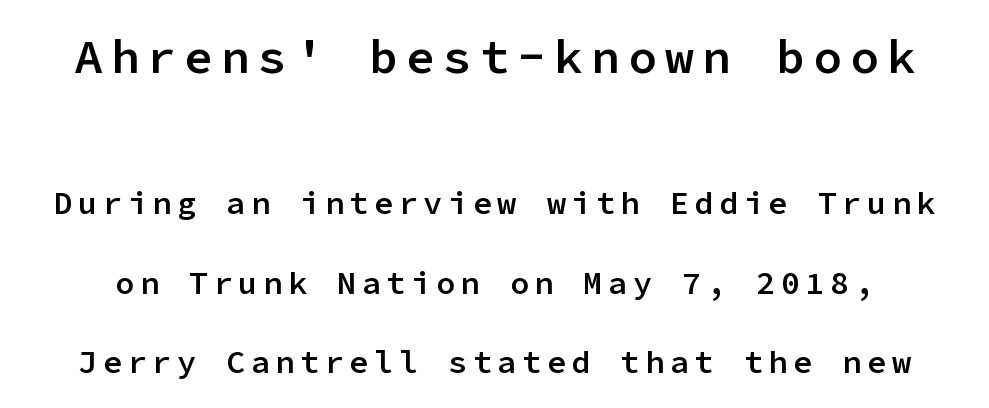
These lines were composed using upright roman letters. Honestly, there is no underline to notice here at all. Notice the strokes are somewhat thickened but not fully heavy: this is a semibold. The characters display no serif detailing; their extremities are plain. Successive baselines arrive slowly, with a big drop between each. Is this a fixed-width face? Yes — each glyph sits in an identical cell.
